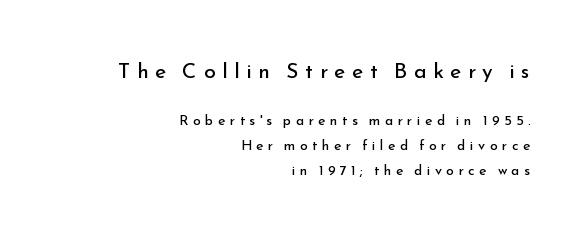
The image shows 21 px text type, upright; set right-aligned, line spacing 1.8x, unusually wide letter spacing (+0.32 em), not underlined; the first (top) block is 1.5x larger.
